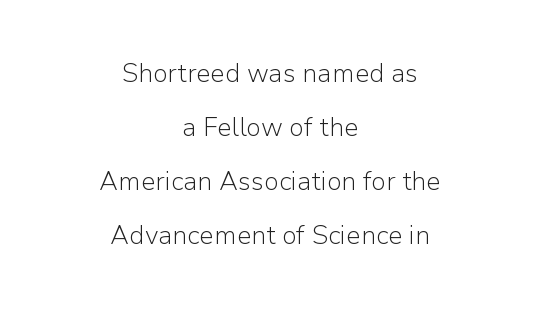
The image shows 26 px text type, upright; set centered, loose line spacing (2.08x), normal letter spacing, not underlined.
